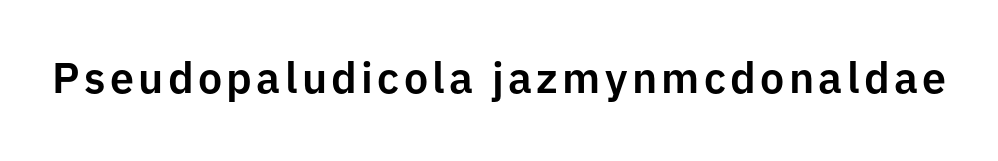
The image shows 43 px sans-serif type, upright; set not underlined; low stroke contrast and a medium x-height.
